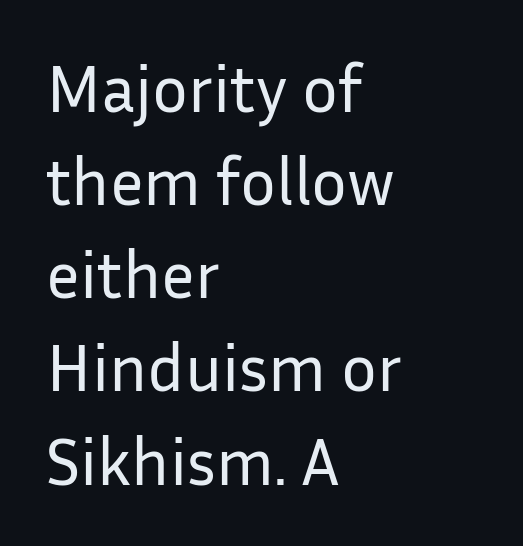
Decoration check: the copy has no underline. A light-to-regular cut is what we see here. Caption: multi-line text, flush left, ragged right. Vertical spacing — default. Ascenders rise straight up at ninety degrees. Varying glyph widths throughout — classic text-font behaviour.
